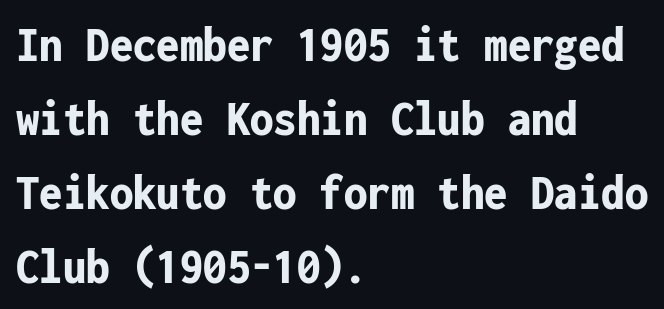
{"serif": "no", "italic": "no", "bold": "yes", "weight": "bold", "width": "condensed", "stroke_contrast": "low", "x_height": "medium", "monospaced": "yes", "underline": "no", "align": "left", "line_spacing": "normal", "line_spacing_ratio": 1.42, "letter_spacing": "normal", "letter_spacing_em": 0.0, "glyph_px": 52}
